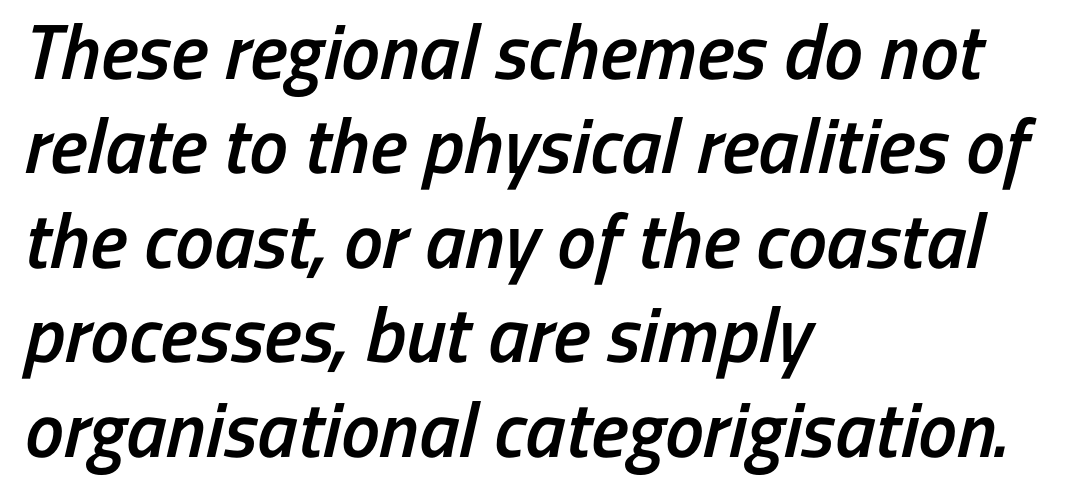
The image shows 78 px semibold, condensed sans-serif type; set left-aligned, line spacing 1.21x, normal letter spacing, not underlined; low stroke contrast and a medium x-height.
